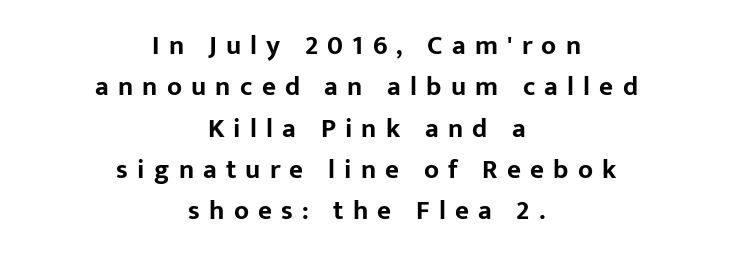
{"italic": "no", "bold": "yes", "underline": "no", "align": "center", "line_spacing": "normal", "line_spacing_ratio": 1.53, "letter_spacing": "wide", "letter_spacing_em": 0.34, "glyph_px": 27}
